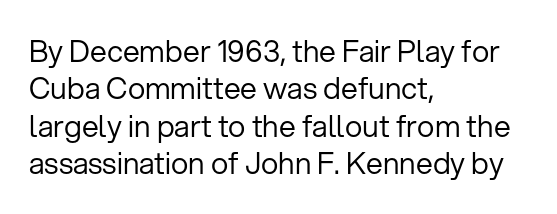
The image shows 30 px regular-weight sans-serif type, upright; set left-aligned, normal line spacing (1.25x), normal letter spacing, not underlined; low stroke contrast and a medium x-height.
